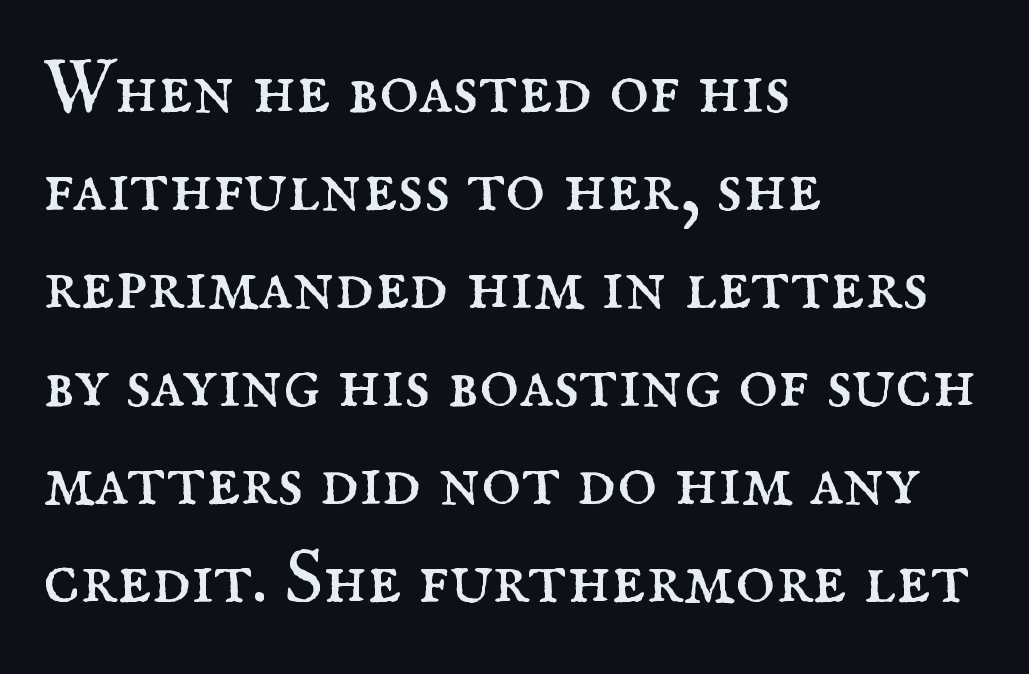
The image shows 76 px regular-weight serif type, upright; set left-aligned, normal line spacing (1.29x), normal letter spacing, not underlined; medium stroke contrast and a small x-height.
